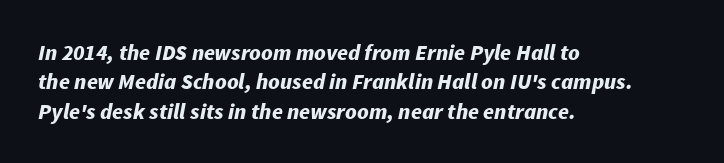
Q: Is the text bold? A: Yes.
Q: Is the text italic (slanted)? A: Yes, it leans right by about 11 degrees.
Q: Is the text underlined? A: No.
Q: How is the paragraph aligned? A: Left-aligned.
Q: Is the spacing between letters normal or unusually wide? A: Normal.
Q: Is the spacing between lines tight, normal or loose? A: Normal.
